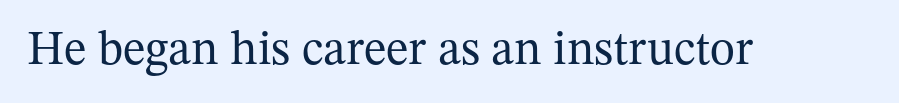
Check the space under the baseline: it is left empty. Do the letters lean? They stand straight. This sample uses plain, unmodified letter spacing. The type family on display is of the serif kind.
